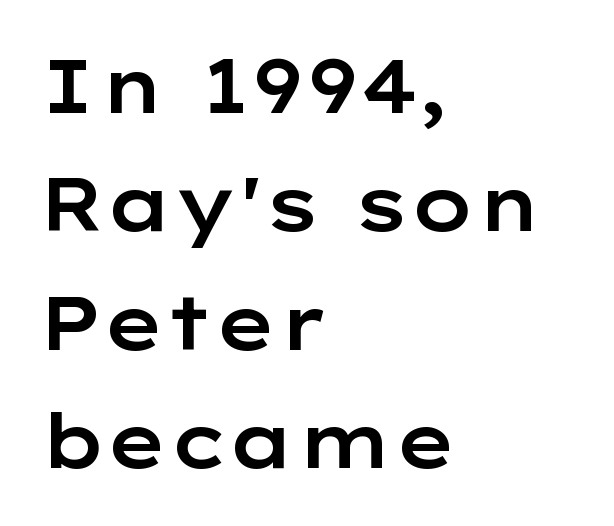
The image shows 75 px wide sans-serif type, upright; set left-aligned, normal line spacing (1.58x), normal letter spacing, not underlined; low stroke contrast and a medium x-height.
